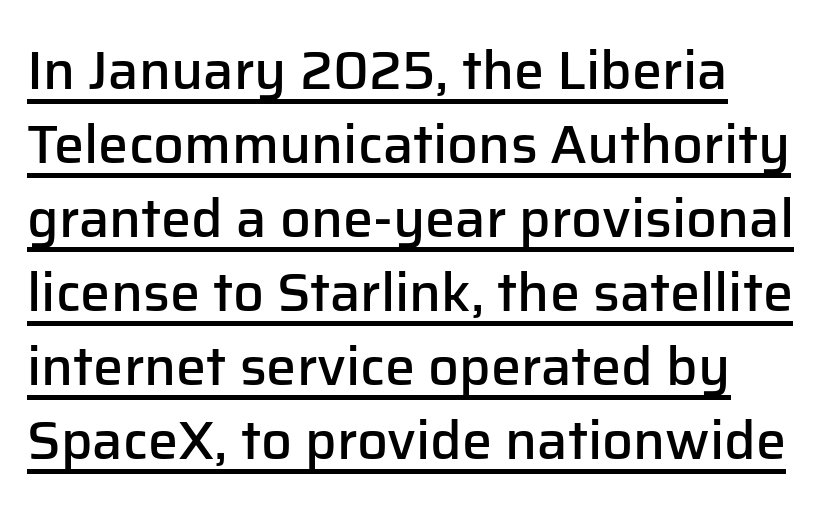
Compared with typical paragraphs, the rows here are spaced about the same. The paragraph shown leans on its left margin. The typeface chosen for these lines omits serifs. Typesetter's note: demi weight, one step under bold. Characters follow at the spacing the type designer built in.
